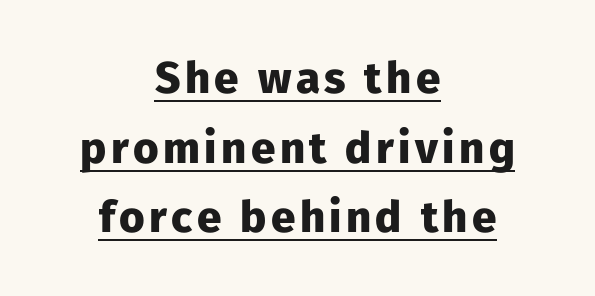
The image shows 44 px heavy sans-serif type, upright; set centered, normal line spacing (1.58x), underlined; low stroke contrast and a medium x-height.
